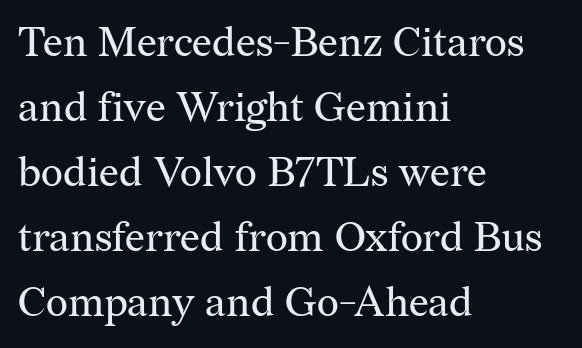
The image shows 42 px regular-weight serif type, upright; set left-aligned, normal line spacing (1.55x), normal letter spacing, not underlined; medium stroke contrast and a medium x-height.
